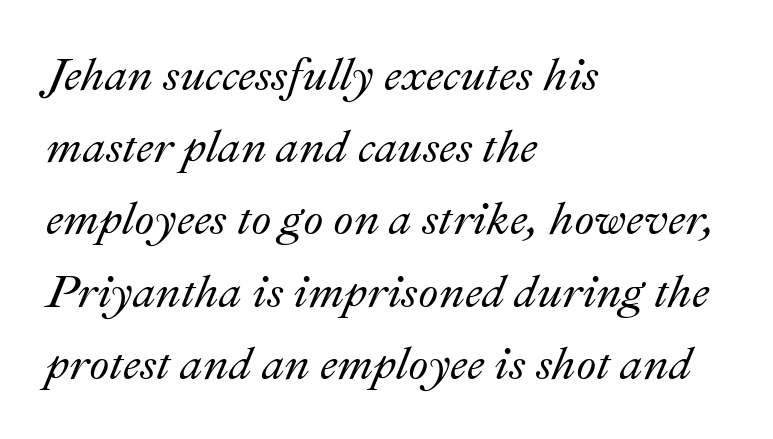
The image shows 46 px text type, italic (leaning right); set left-aligned, normal line spacing (1.57x), normal letter spacing, not underlined; medium stroke contrast and a small x-height.
